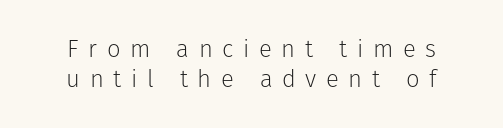
Substantial extra tracking has been applied to these lines. The font sits on the lighter half of the weight spectrum, regular included. Descender tails drop into unmarked territory. These lines sit exactly where default settings would place them.
